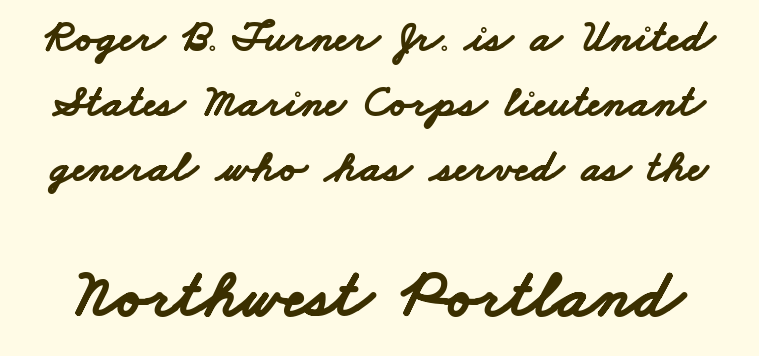
Q: Is the text bold? A: Yes.
Q: Is the typeface a serif or a sans-serif typeface? A: Sans-serif.
Q: Is the text underlined? A: No.
Q: Is the spacing between letters normal or unusually wide? A: Normal.
Q: Is the spacing between lines tight, normal or loose? A: Normal.
Q: Which block of text is set in a larger size, the first (top) or the second (bottom)? A: The second (bottom) one.
Q: Width (condensed, normal, or wide)? A: Wide.
Q: Stroke contrast? A: Low.
Q: x-height? A: Small.
Q: Monospaced? A: No.
